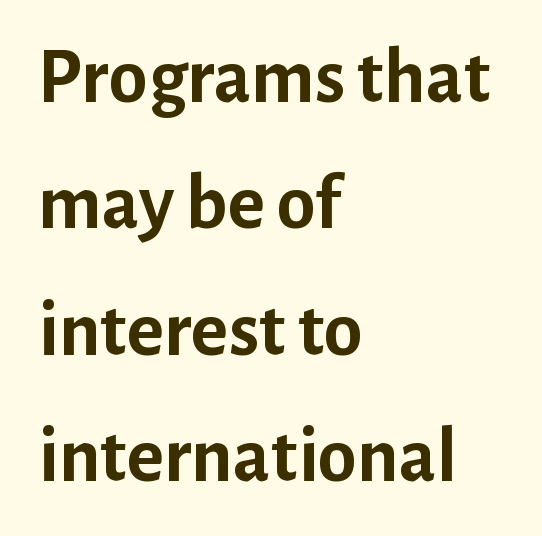
The image shows 79 px semibold sans-serif type, upright; set left-aligned, normal line spacing (1.6x), normal letter spacing, not underlined; low stroke contrast and a medium x-height.
